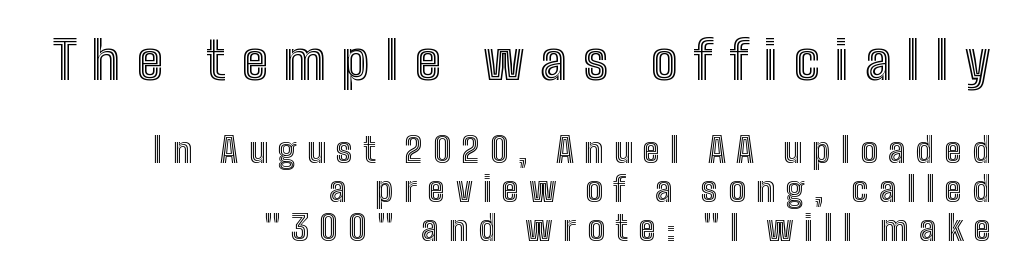
Q: Is the text italic (slanted)? A: No, it is upright.
Q: Is the text underlined? A: No.
Q: How is the paragraph aligned? A: Right-aligned.
Q: Is the spacing between letters normal or unusually wide? A: Unusually wide.
Q: Is the spacing between lines tight, normal or loose? A: Tight.
Q: Which block of text is set in a larger size, the first (top) or the second (bottom)? A: The first (top) one.
Q: Width (condensed, normal, or wide)? A: Condensed.
Q: x-height? A: Medium.
Q: Monospaced? A: No.
